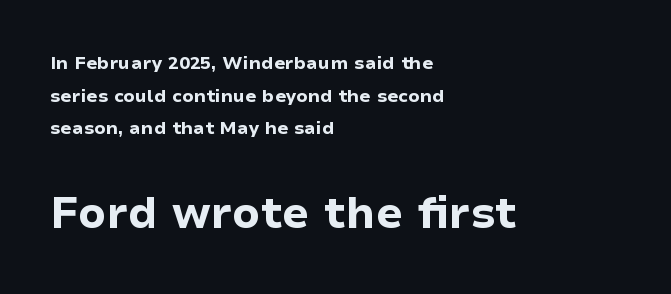
The font is running at its bold setting. It's the straight-up-and-down kind of type. Glyph-to-glyph distance matches everyday printed text. These lines stack with their left ends in a neat column. Check the space under the baseline: it is left empty.
